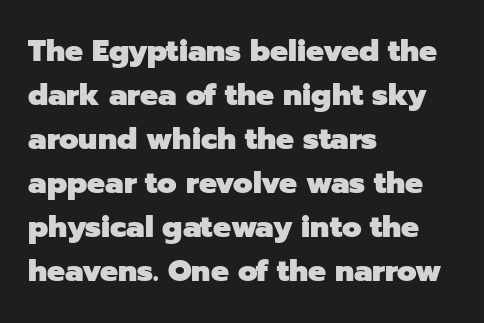
The image shows 30 px heavy sans-serif type, upright; set left-aligned, normal line spacing (1.47x), normal letter spacing, not underlined; low stroke contrast and a medium x-height.
